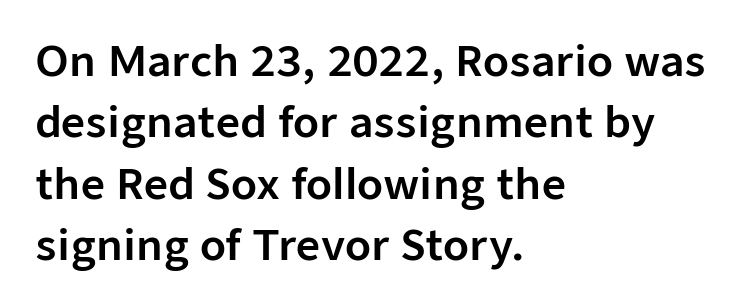
The specimen reads as upright at a glance. Classification — sans serif. Nothing unusual about the tracking: characters are spaced as the font intends. Each letter keeps its own natural width here, so spacing adapts to shape. Descender tails drop into unmarked territory.
